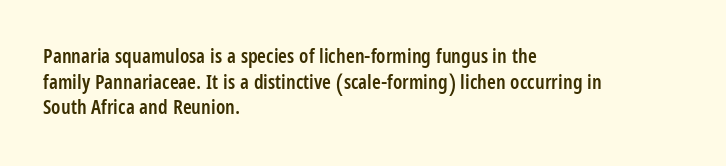
The image shows 20 px text type, upright; set left-aligned, normal line spacing (1.28x), normal letter spacing, not underlined.
